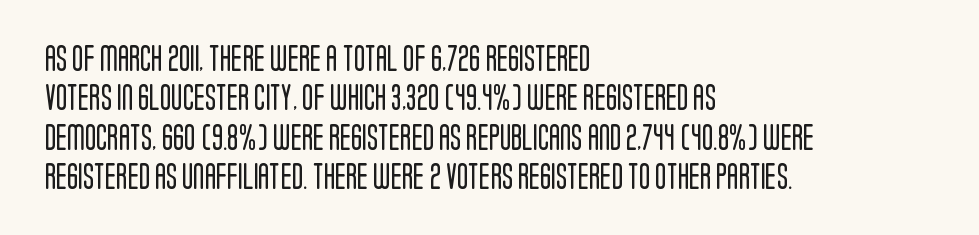
Q: Is the text bold? A: No.
Q: Is the text italic (slanted)? A: No, it is upright.
Q: Is the text underlined? A: No.
Q: How is the paragraph aligned? A: Left-aligned.
Q: Is the spacing between letters normal or unusually wide? A: Normal.
Q: Is the spacing between lines tight, normal or loose? A: Normal.
